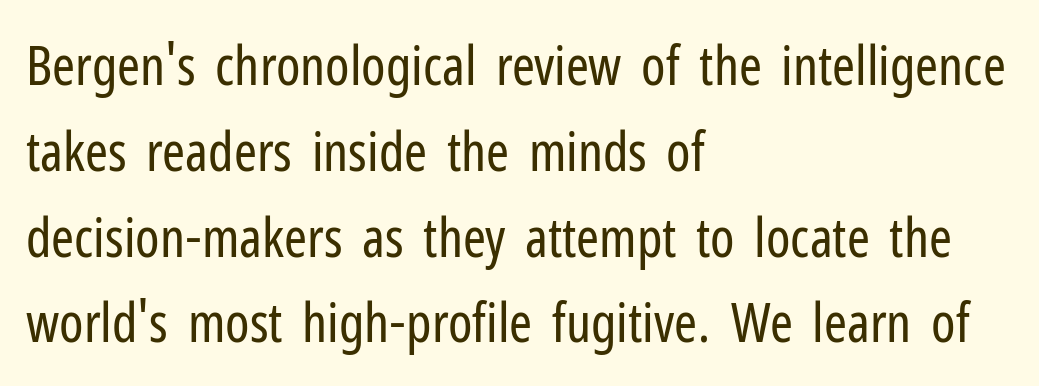
The image shows 55 px regular-weight, condensed sans-serif type, upright; set left-aligned, normal line spacing (1.56x), normal letter spacing, not underlined; low stroke contrast and a medium x-height.
